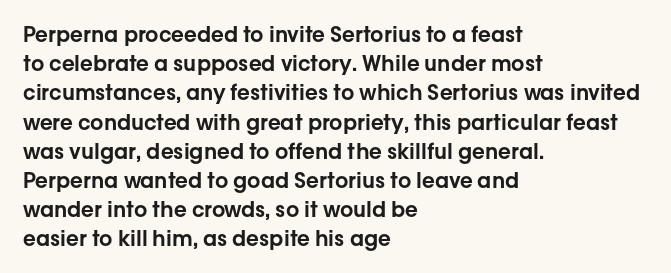
The image shows 21 px text type, upright; set left-aligned, normal line spacing (1.39x), normal letter spacing, not underlined.
